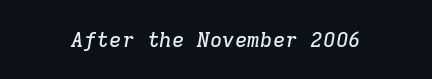
The image shows 21 px text type, italic (leaning right); set normal letter spacing, not underlined.
